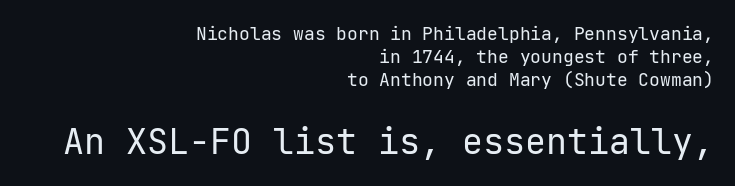
The image shows 35 px regular-weight sans-serif type, upright; set right-aligned, normal line spacing (1.27x), normal letter spacing, not underlined; the second (bottom) block is 1.94x larger; low stroke contrast and a medium x-height.
